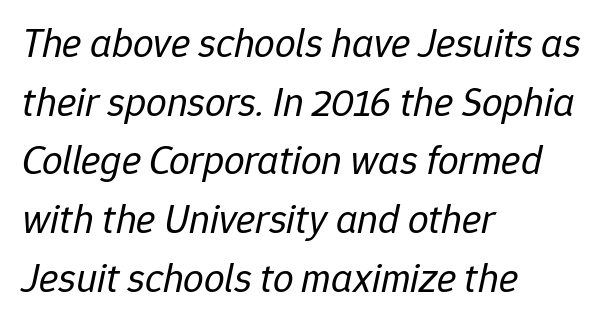
{"italic": "yes", "lean": "right", "slant_degrees": 12, "bold": "no", "weight": "regular", "width": "normal", "stroke_contrast": "low", "x_height": "medium", "monospaced": "no", "underline": "no", "align": "left", "line_spacing": "normal", "line_spacing_ratio": 1.43, "letter_spacing": "normal", "letter_spacing_em": 0.0, "glyph_px": 41}
